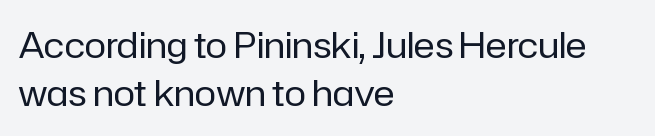
{"serif": "no", "italic": "no", "bold": "no", "weight": "regular", "width": "normal", "stroke_contrast": "low", "x_height": "medium", "monospaced": "no", "underline": "no", "align": "left", "line_spacing": "normal", "line_spacing_ratio": 1.32, "letter_spacing": "normal", "letter_spacing_em": 0.0, "glyph_px": 36}
